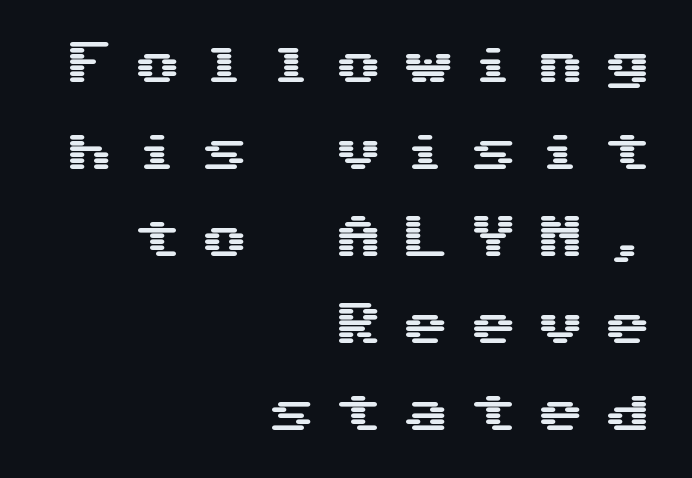
The image shows 48 px wide sans-serif type, upright; set right-aligned, line spacing 1.81x, unusually wide letter spacing (+0.4 em), not underlined; medium stroke contrast and a medium x-height.
